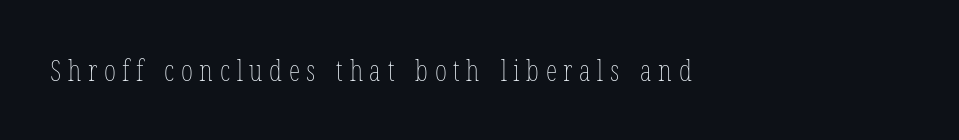
{"italic": "no", "bold": "no", "weight": "thin", "width": "condensed", "stroke_contrast": "low", "x_height": "medium", "monospaced": "no", "underline": "no", "align": "left", "letter_spacing": "wide", "letter_spacing_em": 0.23, "glyph_px": 29}
